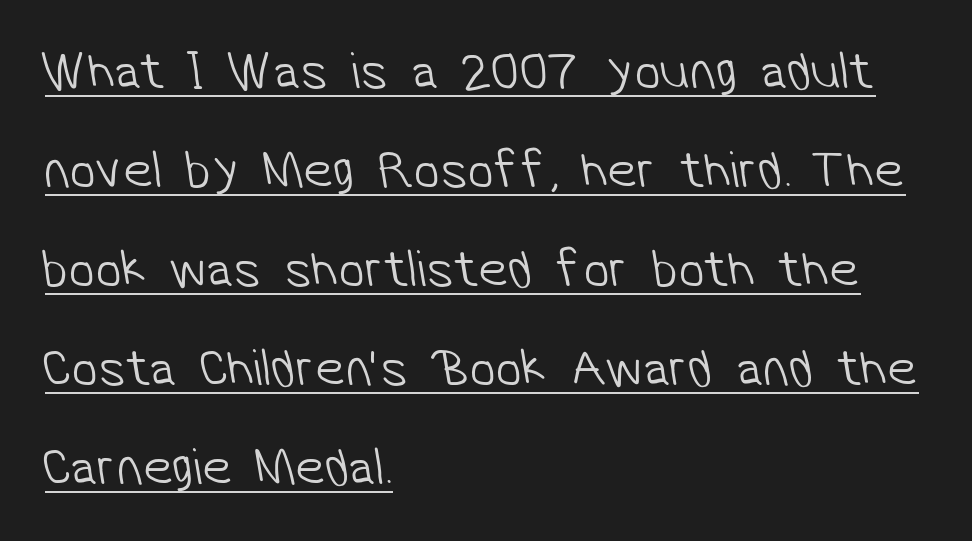
The image shows 53 px light sans-serif type; set left-aligned, line spacing 1.87x, normal letter spacing, underlined; low stroke contrast and a medium x-height.
